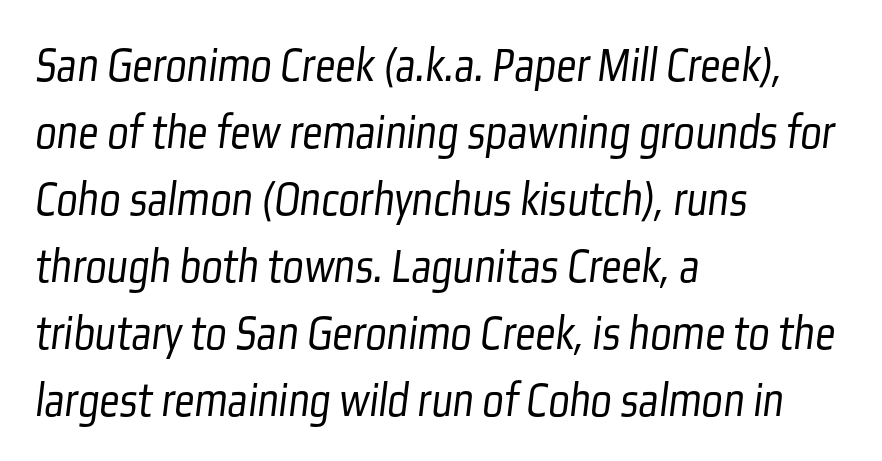
Q: Is the text bold? A: No.
Q: Is the typeface a serif or a sans-serif typeface? A: Sans-serif.
Q: Is the text underlined? A: No.
Q: How is the paragraph aligned? A: Left-aligned.
Q: Is the spacing between letters normal or unusually wide? A: Normal.
Q: Is the spacing between lines tight, normal or loose? A: Normal.
Q: Width (condensed, normal, or wide)? A: Condensed.
Q: Stroke contrast? A: Low.
Q: x-height? A: Medium.
Q: Monospaced? A: No.
